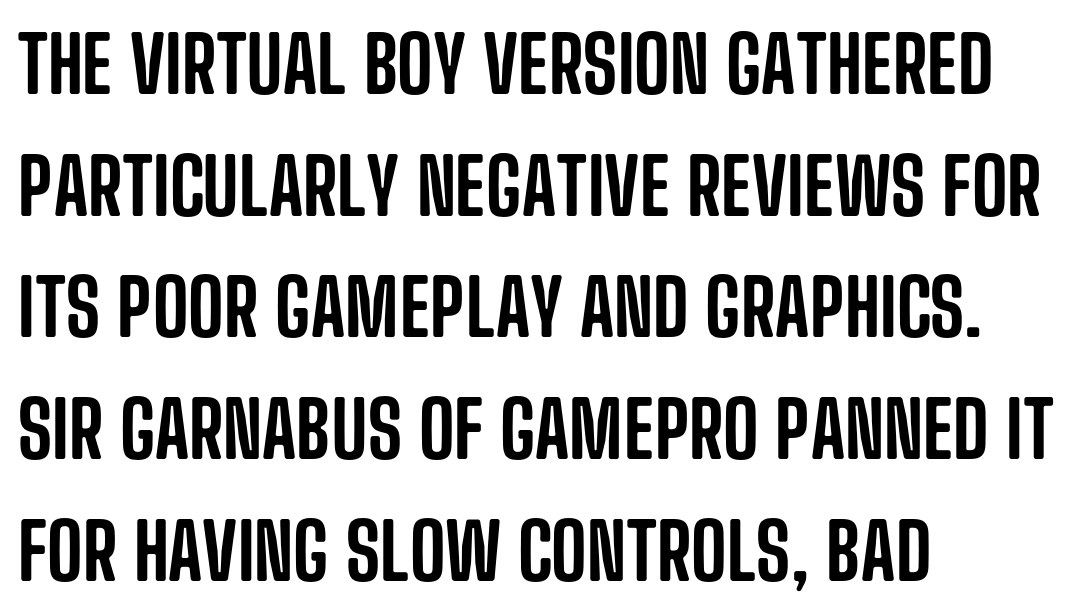
{"serif": "no", "italic": "no", "width": "condensed", "stroke_contrast": "low", "x_height": "large", "monospaced": "no", "underline": "no", "align": "left", "line_spacing": "normal", "line_spacing_ratio": 1.58, "letter_spacing": "normal", "letter_spacing_em": 0.0, "glyph_px": 77}
